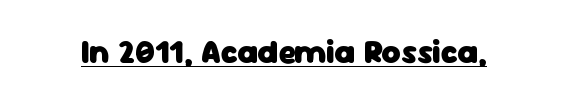
{"serif": "no", "italic": "no", "bold": "yes", "weight": "heavy", "width": "normal", "stroke_contrast": "low", "x_height": "medium", "monospaced": "no", "underline": "yes", "letter_spacing": "normal", "letter_spacing_em": 0.0, "glyph_px": 33}
